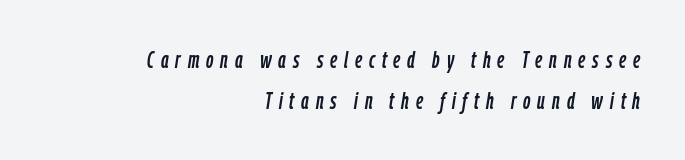
The image shows 23 px text type, italic (leaning right); set right-aligned, line spacing 1.77x, unusually wide letter spacing (+0.3 em), not underlined.
